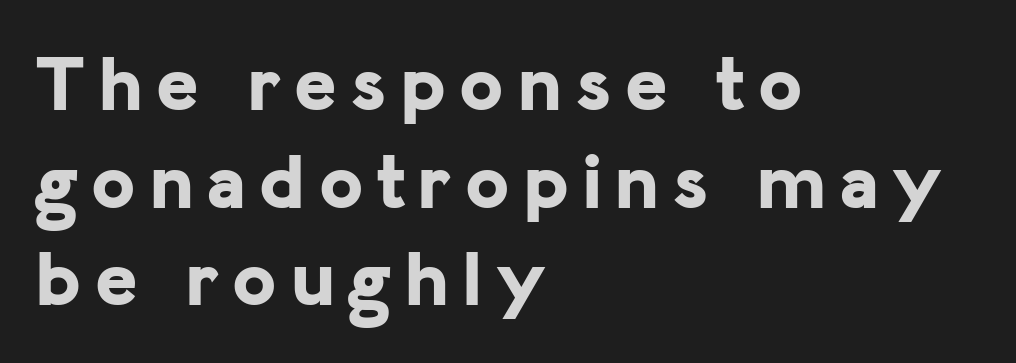
This sample has the flowing, uneven cadence of proportional lettering. The passage shown is typeset with a sans-serif family. Each row of text sits above clean, open space. Rendered with straight, roman letterforms. The font is running at its bold setting.
